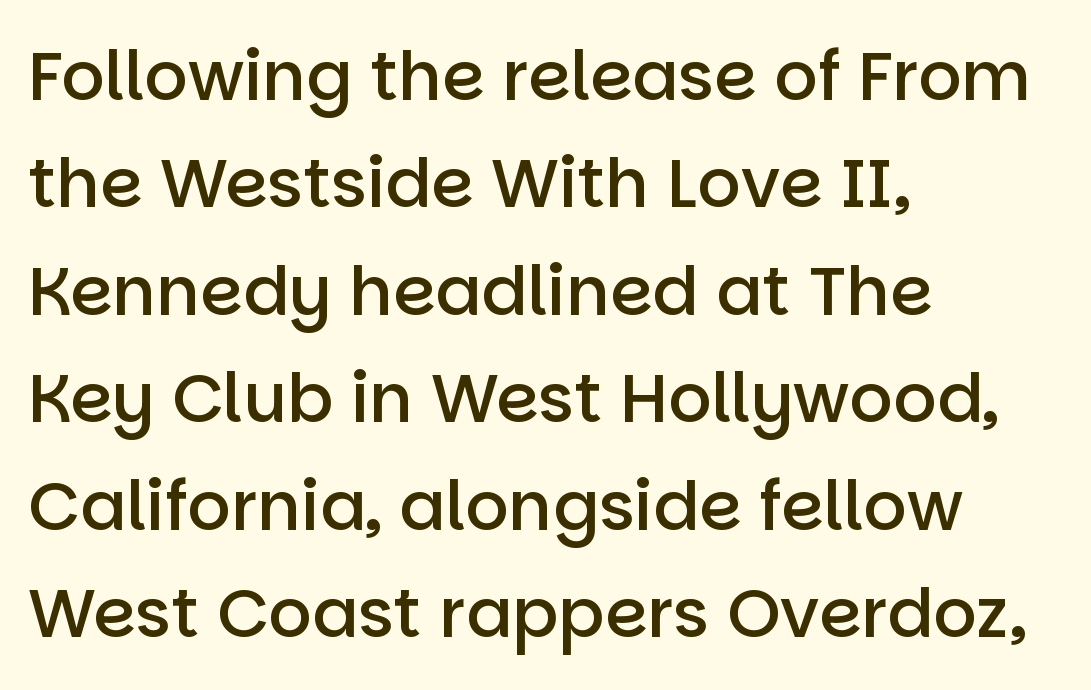
The image shows 68 px semibold sans-serif type, upright; set left-aligned, normal line spacing (1.58x), normal letter spacing, not underlined; low stroke contrast and a large x-height.
